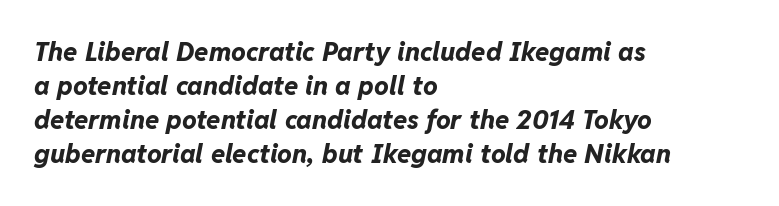
The image shows 26 px bold type, italic (leaning right); set left-aligned, normal line spacing (1.31x), normal letter spacing, not underlined.
